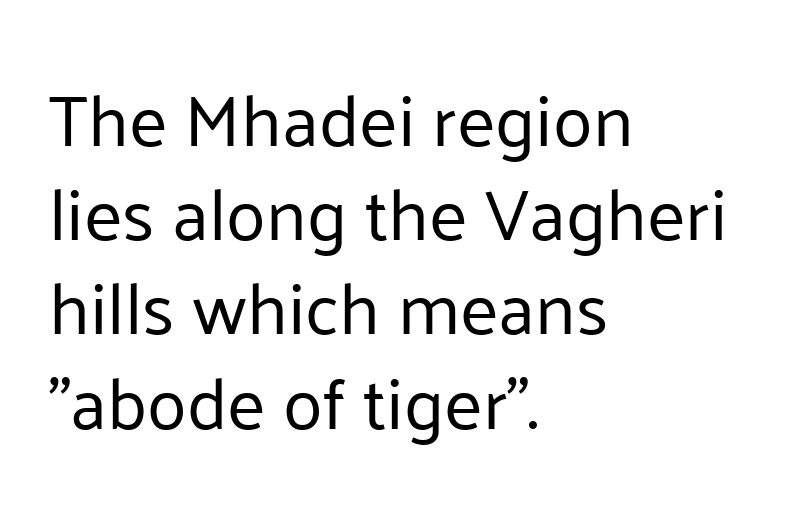
Q: Is the text bold? A: No.
Q: Is the text italic (slanted)? A: No, it is upright.
Q: Is the typeface a serif or a sans-serif typeface? A: Sans-serif.
Q: Is the text underlined? A: No.
Q: How is the paragraph aligned? A: Left-aligned.
Q: Is the spacing between letters normal or unusually wide? A: Normal.
Q: Is the spacing between lines tight, normal or loose? A: Normal.
Q: Width (condensed, normal, or wide)? A: Normal.
Q: Stroke contrast? A: Low.
Q: x-height? A: Medium.
Q: Monospaced? A: No.
